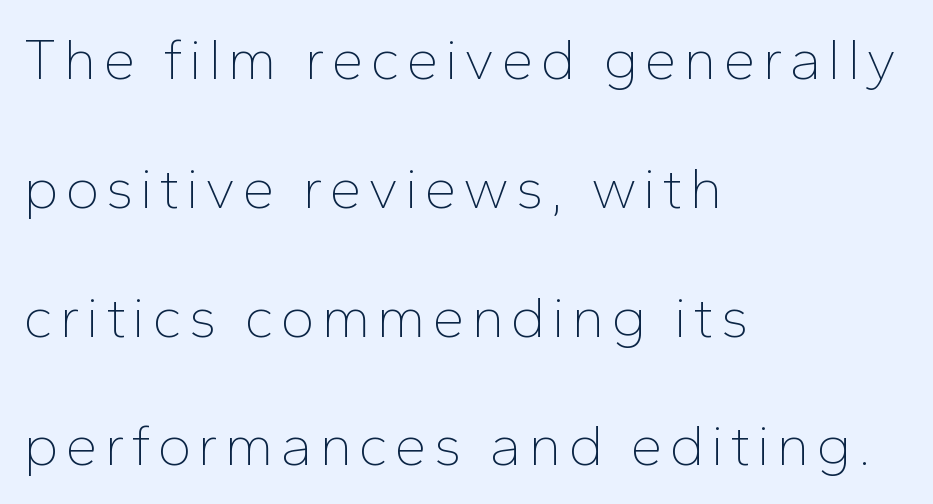
{"serif": "no", "italic": "no", "bold": "no", "weight": "thin", "width": "normal", "stroke_contrast": "low", "x_height": "medium", "monospaced": "no", "underline": "no", "align": "left", "line_spacing": "loose", "line_spacing_ratio": 2.22, "glyph_px": 58}
